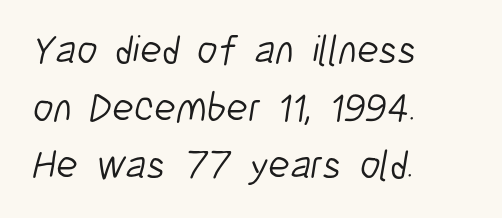
Students, note that the glyphs here touch the page at normal intervals. The passage shown is not underscored anywhere. The lines in this sample share a left origin and differ only in where they stop. Character widths vary here, with narrow letters taking less room than wide ones. The weight would be labelled regular, book, light, or lighter still.
